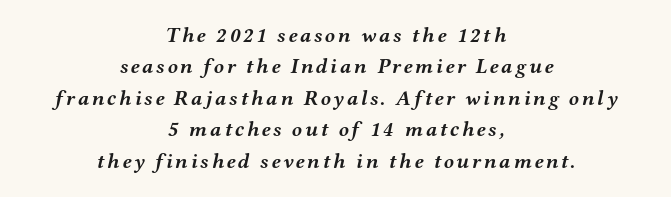
Q: Is the text bold? A: Yes.
Q: Is the text italic (slanted)? A: Yes, it leans right by about 12 degrees.
Q: Is the text underlined? A: No.
Q: How is the paragraph aligned? A: Centered.
Q: Is the spacing between lines tight, normal or loose? A: Normal.
